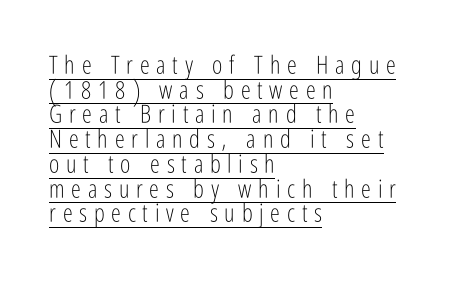
The image shows 25 px text type, upright; set left-aligned, tight line spacing (0.99x), unusually wide letter spacing (+0.27 em), underlined.
